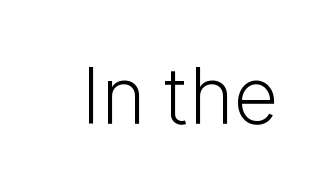
{"serif": "no", "italic": "no", "bold": "no", "weight": "light", "width": "normal", "stroke_contrast": "low", "x_height": "medium", "monospaced": "no", "underline": "no", "letter_spacing": "normal", "letter_spacing_em": 0.0, "glyph_px": 77}
